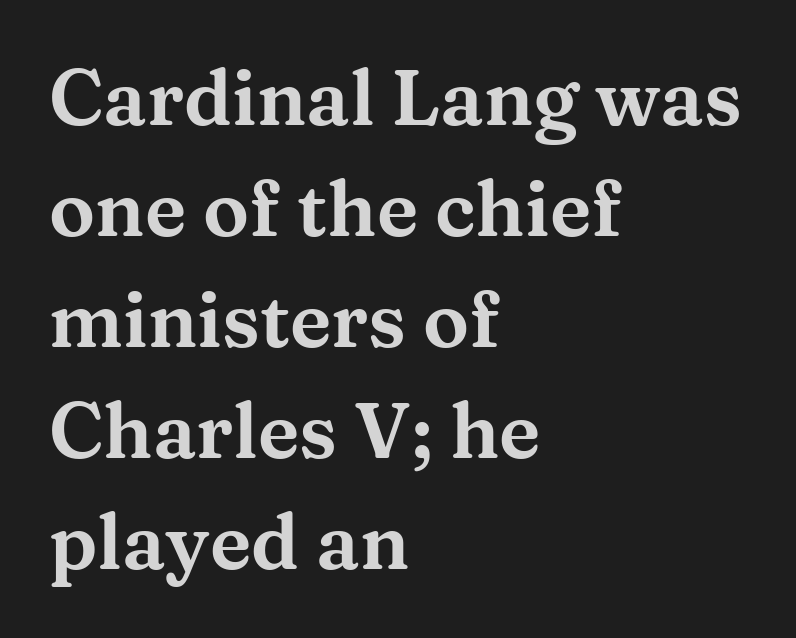
The image shows 77 px wide serif type, upright; set left-aligned, normal line spacing (1.44x), normal letter spacing, not underlined; medium stroke contrast and a medium x-height.
